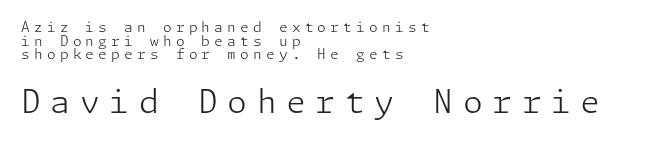
{"serif": "no", "italic": "no", "bold": "no", "weight": "light", "width": "normal", "stroke_contrast": "low", "x_height": "medium", "underline": "no", "align": "left", "line_spacing": "tight", "line_spacing_ratio": 0.97, "letter_spacing": "wide", "letter_spacing_em": 0.3, "larger_block": "second", "size_ratio": 2.29, "glyph_px": 32}
